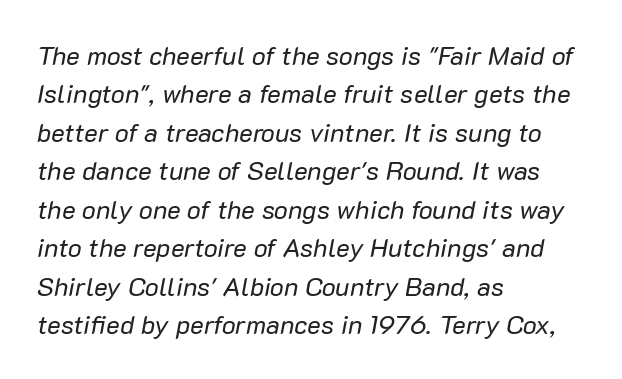
The baseline area is clear. The letters look calm and open, with moderate or lighter stems. These lines stack with their left ends in a neat column. Italic: yes, the glyphs are oblique. In terms of leading, this rendering sits right in the middle. The letterforms sit shoulder to shoulder at normal distance.
